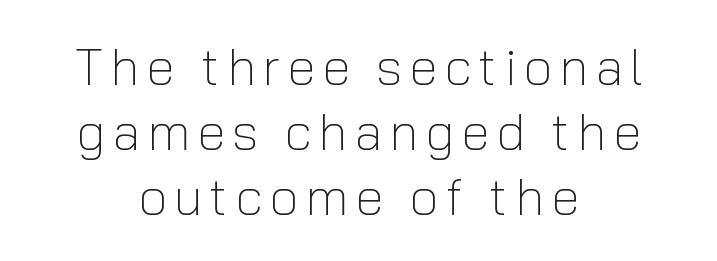
Q: Is the text bold? A: No.
Q: Is the text italic (slanted)? A: No, it is upright.
Q: Is the typeface a serif or a sans-serif typeface? A: Sans-serif.
Q: Is the text underlined? A: No.
Q: How is the paragraph aligned? A: Centered.
Q: Is the spacing between lines tight, normal or loose? A: Normal.
Q: Width (condensed, normal, or wide)? A: Normal.
Q: Stroke contrast? A: Low.
Q: x-height? A: Medium.
Q: Monospaced? A: No.
